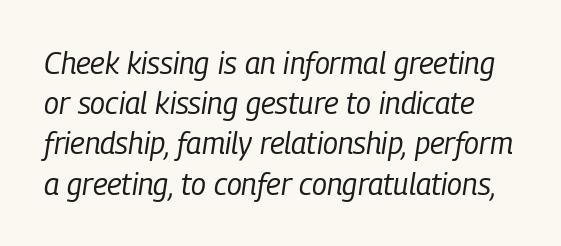
The image shows 30 px regular-weight, condensed type, italic (leaning right); set normal line spacing (1.34x), normal letter spacing, not underlined; low stroke contrast and a medium x-height.
